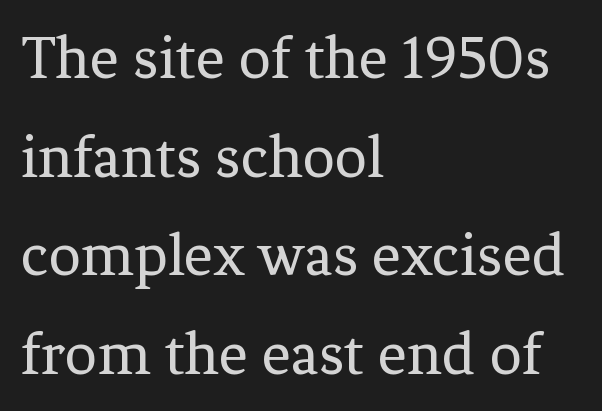
{"serif": "yes", "italic": "no", "bold": "no", "weight": "regular", "width": "normal", "stroke_contrast": "low", "x_height": "medium", "monospaced": "no", "underline": "no", "align": "left", "line_spacing": "normal", "line_spacing_ratio": 1.54, "letter_spacing": "normal", "letter_spacing_em": 0.0, "glyph_px": 64}
